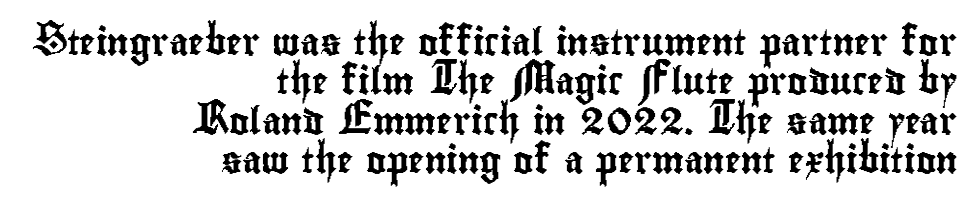
{"italic": "no", "underline": "no", "align": "right", "line_spacing": "normal", "line_spacing_ratio": 1.46, "letter_spacing": "normal", "letter_spacing_em": 0.0, "glyph_px": 27}
